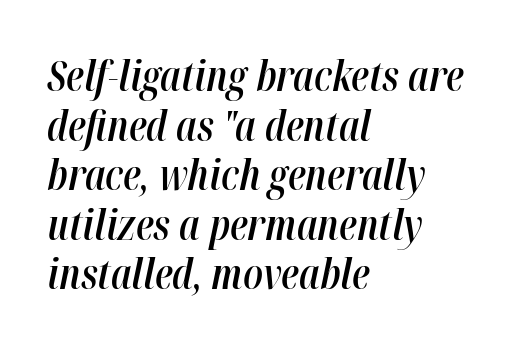
Semibold letterforms, between regular and bold. The glyphs are unaccompanied by any horizontal stroke below them. The ragged edge is on the right, which tells us the setting is flush left. This sample uses plain, unmodified letter spacing. Slant detected: the letters are inclined. A typesetter would call this proportional, since set widths differ per character.
